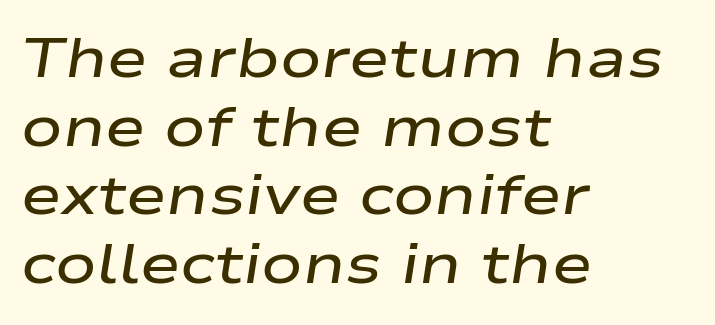
What stands out about the letter spacing? Nothing — it is the standard amount. Proportional: the letters do not fall into vertical columns. As a designer I'd log this as weight 600, semibold. Observe the lean: these are italic letterforms.
